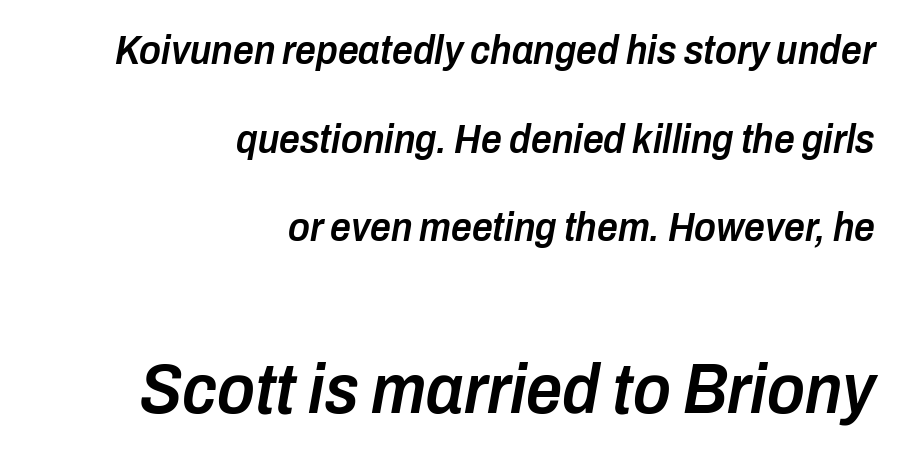
{"italic": "yes", "lean": "right", "slant_degrees": 10, "bold": "semi", "weight": "semibold", "width": "condensed", "stroke_contrast": "low", "x_height": "medium", "monospaced": "no", "underline": "no", "align": "right", "line_spacing": "loose", "line_spacing_ratio": 2.16, "letter_spacing": "normal", "letter_spacing_em": 0.0, "larger_block": "second", "size_ratio": 1.73, "glyph_px": 71}
